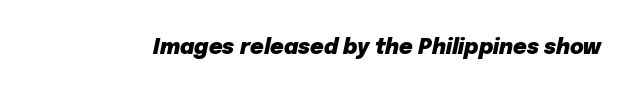
{"italic": "yes", "lean": "right", "slant_degrees": 12, "bold": "yes", "underline": "no", "letter_spacing": "normal", "letter_spacing_em": 0.0, "glyph_px": 21}
